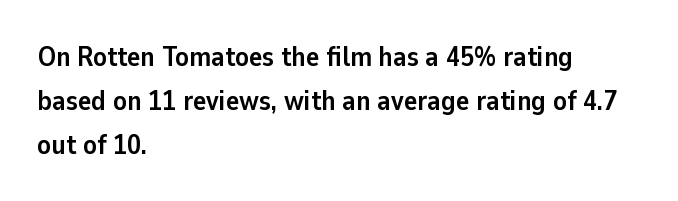
Notice how descenders clear the ascenders below comfortably — that's standard leading. Tall strokes in this sample are plumb rather than angled. The area under the type is left untouched. A typesetter would call this proportional, since set widths differ per character.
